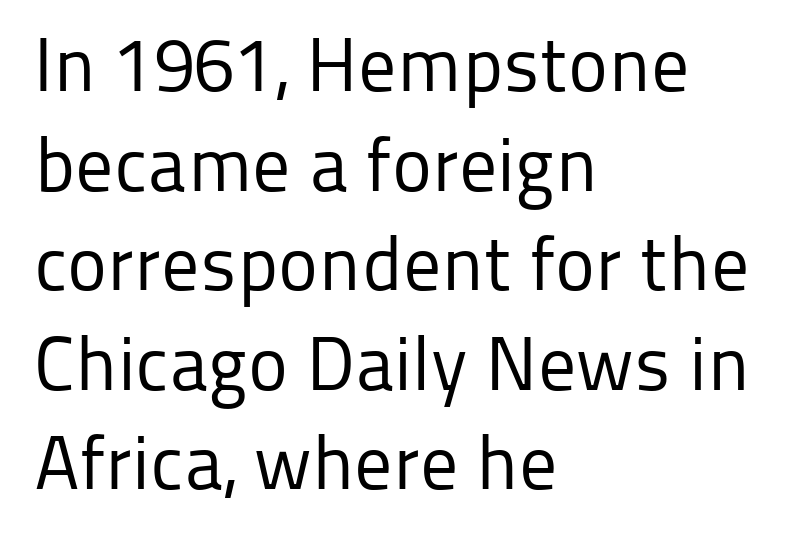
Varying glyph widths throughout — classic text-font behaviour. The letterforms sit at book weight or below. Vertical spacing — default. Line starts are locked; line ends wander. The gaps between neighbouring characters are ordinary and unremarkable.
